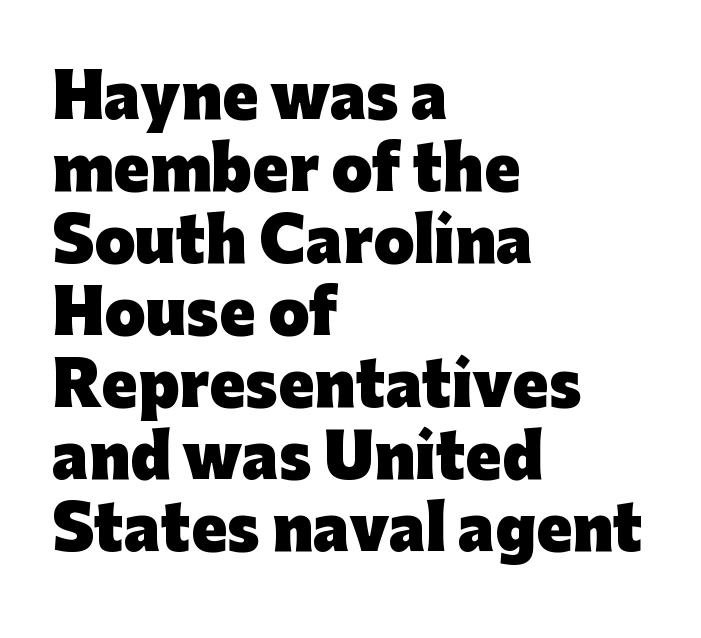
{"serif": "no", "italic": "no", "bold": "yes", "weight": "heavy", "width": "normal", "stroke_contrast": "low", "x_height": "medium", "monospaced": "no", "underline": "no", "align": "left", "line_spacing_ratio": 1.22, "letter_spacing": "normal", "letter_spacing_em": 0.0, "glyph_px": 59}
